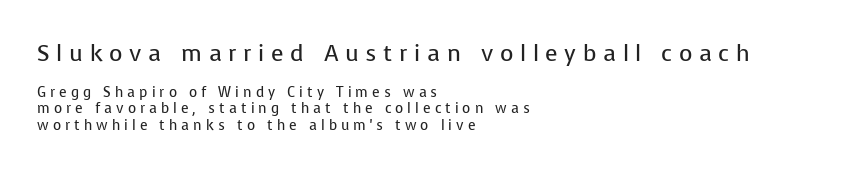
{"italic": "no", "bold": "no", "underline": "no", "align": "left", "line_spacing_ratio": 1.16, "letter_spacing": "wide", "letter_spacing_em": 0.29, "larger_block": "first", "size_ratio": 1.64, "glyph_px": 23}
